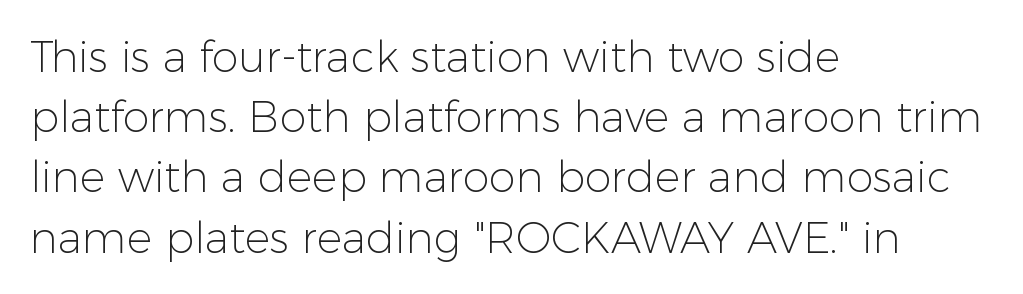
The image shows 43 px light sans-serif type, upright; set left-aligned, normal line spacing (1.4x), normal letter spacing, not underlined; low stroke contrast and a medium x-height.
